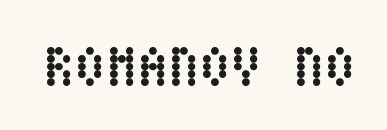
Q: Is the text bold? A: Yes.
Q: Is the text italic (slanted)? A: No, it is upright.
Q: Is the text underlined? A: No.
Q: Is the spacing between letters normal or unusually wide? A: Normal.
Q: Width (condensed, normal, or wide)? A: Condensed.
Q: Stroke contrast? A: Low.
Q: x-height? A: Large.
